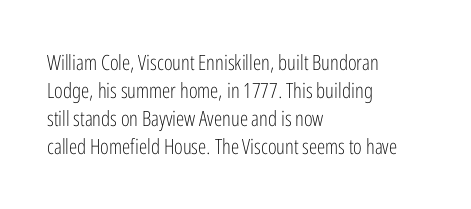
Visually the block forms a straight wall on the left and a jagged coastline on the right. Style check: upright. Bold? No — there's no thickening of the strokes. Notice how descenders clear the ascenders below comfortably — that's standard leading. Each word holds together tightly as a unit, with standard inter-letter gaps.
